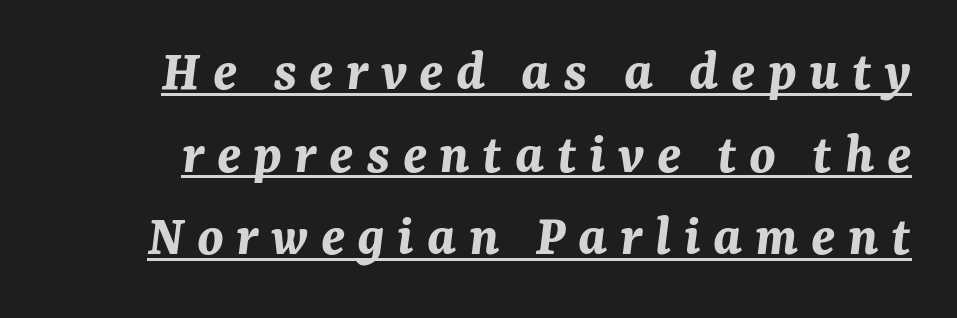
Q: Is the text bold? A: Yes.
Q: Is the text italic (slanted)? A: Yes, it leans right by about 7 degrees.
Q: Is the text underlined? A: Yes.
Q: Is the spacing between letters normal or unusually wide? A: Unusually wide.
Q: Is the spacing between lines tight, normal or loose? A: Normal.
Q: Width (condensed, normal, or wide)? A: Normal.
Q: Stroke contrast? A: Medium.
Q: x-height? A: Medium.
Q: Monospaced? A: No.
